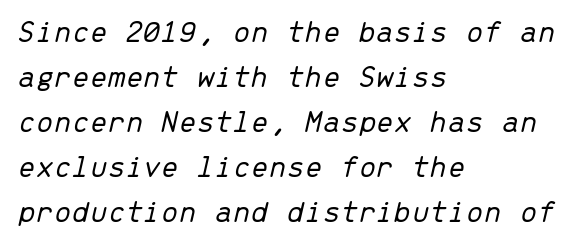
The image shows 32 px light type, italic (leaning right), monospaced; set left-aligned, normal line spacing (1.41x), normal letter spacing, not underlined; low stroke contrast and a medium x-height.
